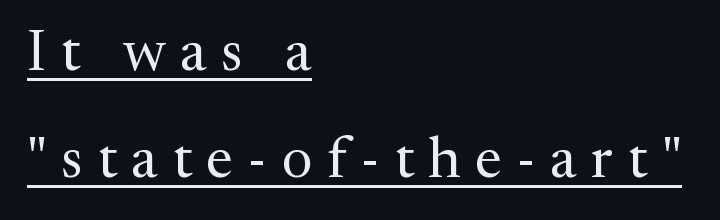
Q: Is the text bold? A: No.
Q: Is the text italic (slanted)? A: No, it is upright.
Q: Is the typeface a serif or a sans-serif typeface? A: Serif.
Q: Is the text underlined? A: Yes.
Q: How is the paragraph aligned? A: Left-aligned.
Q: Is the spacing between letters normal or unusually wide? A: Unusually wide.
Q: Width (condensed, normal, or wide)? A: Normal.
Q: Stroke contrast? A: Medium.
Q: x-height? A: Medium.
Q: Monospaced? A: No.
